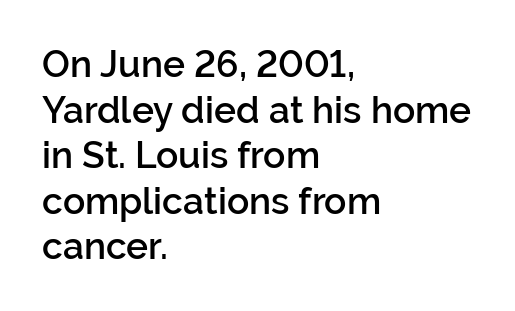
Q: Is the text bold? A: Semi-bold.
Q: Is the text italic (slanted)? A: No, it is upright.
Q: Is the typeface a serif or a sans-serif typeface? A: Sans-serif.
Q: Is the text underlined? A: No.
Q: How is the paragraph aligned? A: Left-aligned.
Q: Is the spacing between letters normal or unusually wide? A: Normal.
Q: Width (condensed, normal, or wide)? A: Normal.
Q: Stroke contrast? A: Low.
Q: x-height? A: Medium.
Q: Monospaced? A: No.
